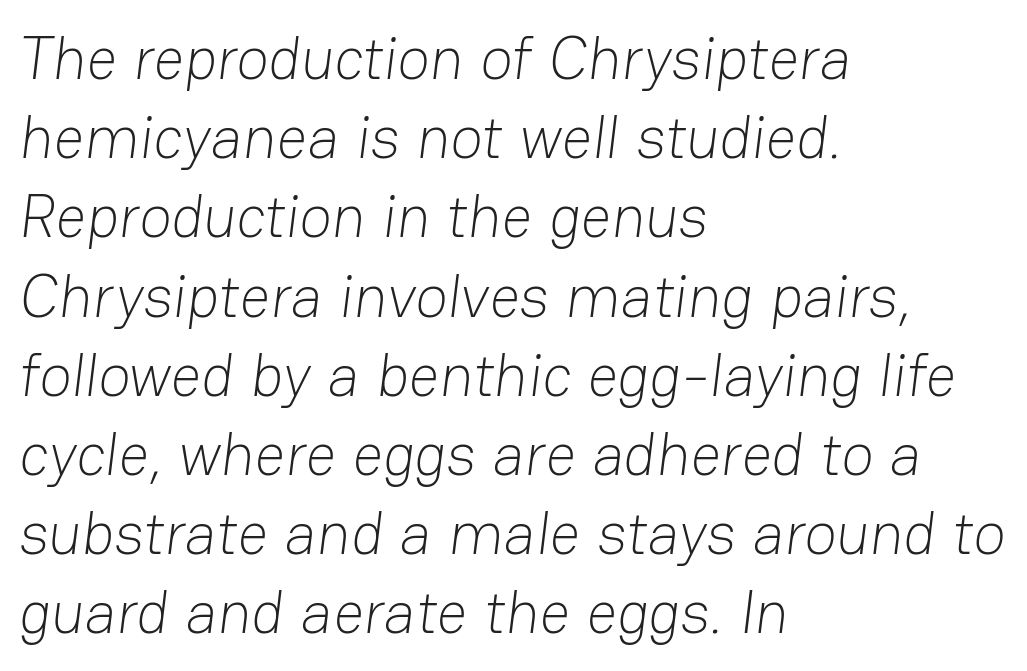
Q: Is the text bold? A: No.
Q: Is the typeface a serif or a sans-serif typeface? A: Sans-serif.
Q: Is the text underlined? A: No.
Q: How is the paragraph aligned? A: Left-aligned.
Q: Is the spacing between letters normal or unusually wide? A: Normal.
Q: Is the spacing between lines tight, normal or loose? A: Normal.
Q: Width (condensed, normal, or wide)? A: Normal.
Q: Stroke contrast? A: Low.
Q: x-height? A: Medium.
Q: Monospaced? A: No.
